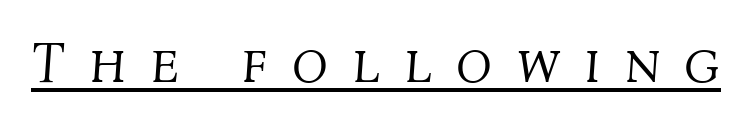
Q: Is the text bold? A: No.
Q: Is the text italic (slanted)? A: Yes, it leans right by about 4 degrees.
Q: Is the text underlined? A: Yes.
Q: Is the spacing between letters normal or unusually wide? A: Unusually wide.
Q: Width (condensed, normal, or wide)? A: Normal.
Q: Stroke contrast? A: Medium.
Q: x-height? A: Medium.
Q: Monospaced? A: No.
